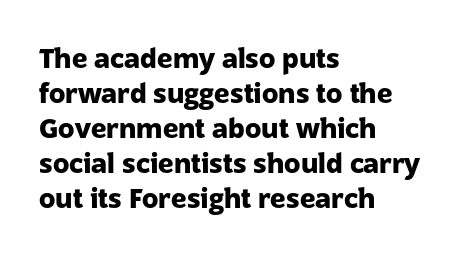
The image shows 27 px bold type, upright; set left-aligned, normal line spacing (1.3x), normal letter spacing, not underlined.
